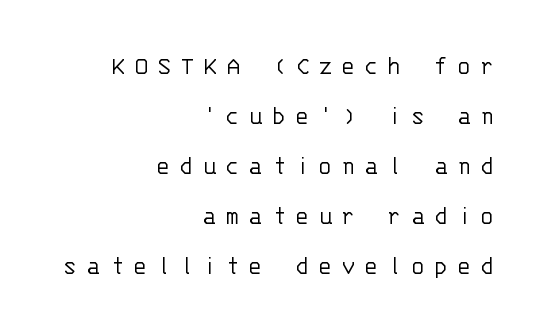
Q: Is the text bold? A: No.
Q: Is the text italic (slanted)? A: No, it is upright.
Q: Is the text underlined? A: No.
Q: How is the paragraph aligned? A: Right-aligned.
Q: Is the spacing between letters normal or unusually wide? A: Unusually wide.
Q: Is the spacing between lines tight, normal or loose? A: Loose.
